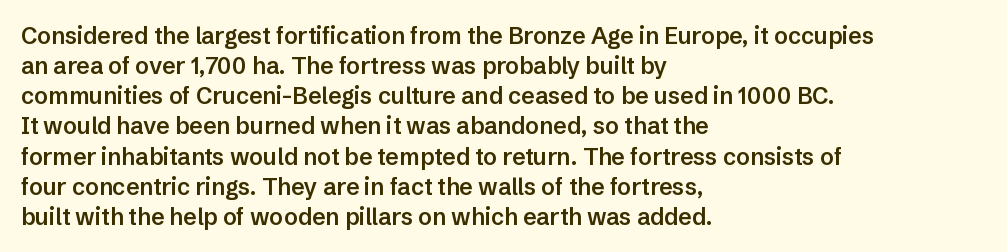
Q: Is the text bold? A: Semi-bold.
Q: Is the text italic (slanted)? A: No, it is upright.
Q: Is the text underlined? A: No.
Q: How is the paragraph aligned? A: Left-aligned.
Q: Is the spacing between letters normal or unusually wide? A: Normal.
Q: Is the spacing between lines tight, normal or loose? A: Normal.
